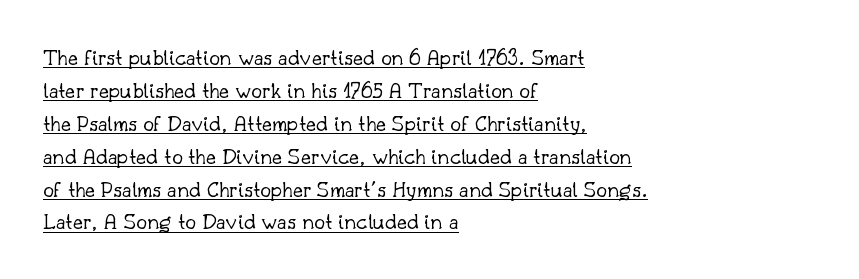
Q: Is the text bold? A: No.
Q: Is the text italic (slanted)? A: No, it is upright.
Q: Is the text underlined? A: Yes.
Q: How is the paragraph aligned? A: Left-aligned.
Q: Is the spacing between letters normal or unusually wide? A: Normal.
Q: Is the spacing between lines tight, normal or loose? A: Normal.
